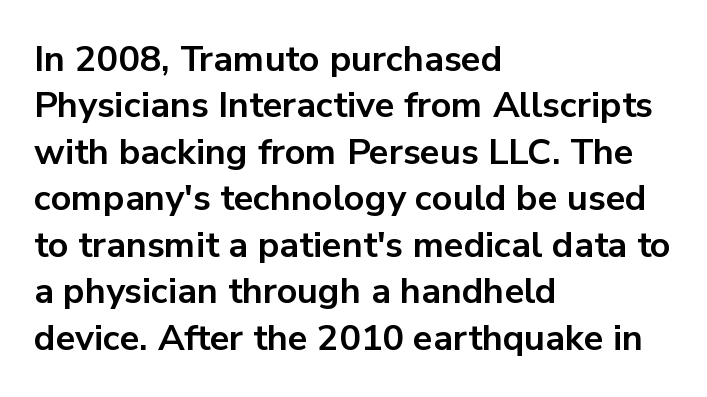
The image shows 36 px bold sans-serif type, upright; set left-aligned, normal line spacing (1.29x), normal letter spacing, not underlined; low stroke contrast and a medium x-height.
